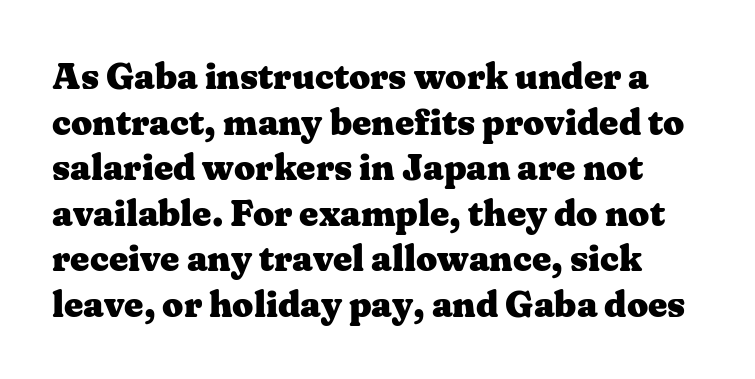
Q: Is the text bold? A: Yes.
Q: Is the text italic (slanted)? A: No, it is upright.
Q: Is the typeface a serif or a sans-serif typeface? A: Serif.
Q: Is the text underlined? A: No.
Q: Is the spacing between letters normal or unusually wide? A: Normal.
Q: Width (condensed, normal, or wide)? A: Wide.
Q: Stroke contrast? A: Medium.
Q: x-height? A: Medium.
Q: Monospaced? A: No.
